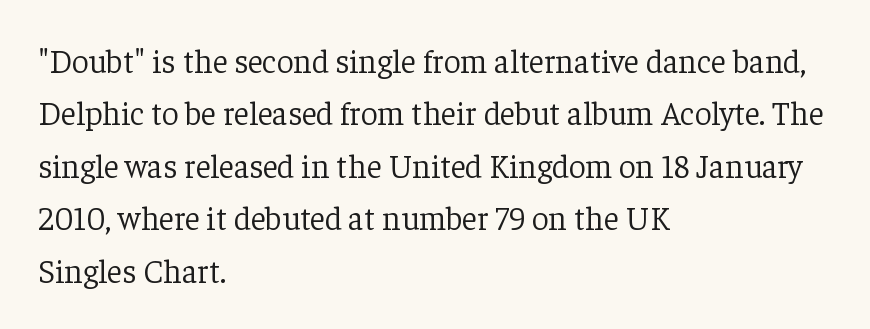
Short and long lines alike share a common starting point at left. Spacing between characters is what you'd get straight out of the box. Typographically, this falls in the serif category. The passage shown is typed in a proportional face where columns would drift. Check the space under the baseline: it is left empty. The designer left line spacing at the default.
